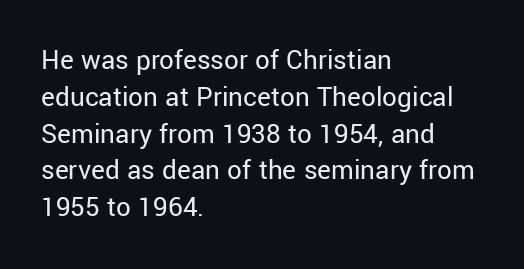
Is this a sans? Yes — the strokes have no serifs. Caption: multi-line text, flush left, ragged right. Vertical strokes here are truly vertical. No heavy texture on the line: the type isn't bold. Note the varied advance widths — an 'i' is clearly narrower than an 'm'.
